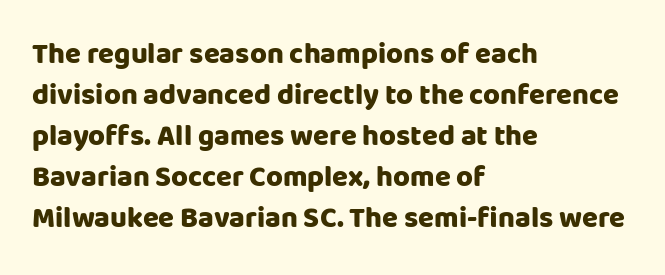
Do the characters align in a grid? No, the font is proportional. All the whitespace from short lines collects on the right. Regarding leading, the lines here are spaced in the standard way. These lines are composed in type without serifs. Here the glyphs are tracked normally, forming tight word shapes. This rendering features lettering with no underline.
